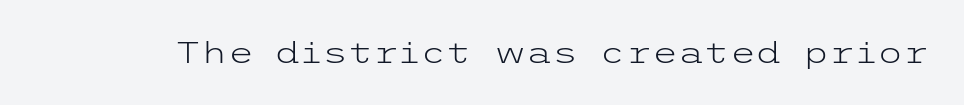
The type is set solid horizontally, with unmodified tracking. Is the stroke heavy? The answer is a plain regular-or-lighter. Ascenders rise straight up at ninety degrees. A sans-serif font was chosen for this passage. A bare baseline throughout the passage.
